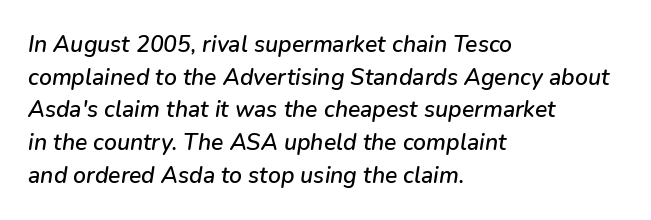
The image shows 23 px text type, italic (leaning right); set left-aligned, normal line spacing (1.42x), normal letter spacing, not underlined.
